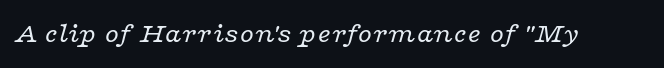
The image shows 29 px regular-weight, wide serif type, italic (leaning right); set normal letter spacing, not underlined; low stroke contrast and a medium x-height.
